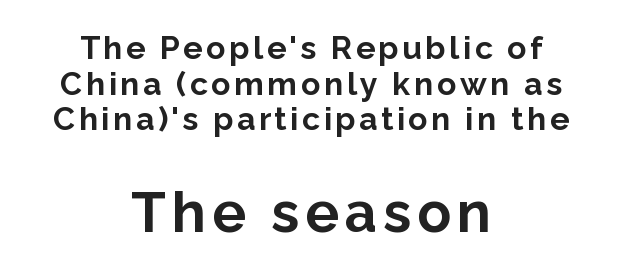
Q: Is the text bold? A: Yes.
Q: Is the text italic (slanted)? A: No, it is upright.
Q: Is the typeface a serif or a sans-serif typeface? A: Sans-serif.
Q: Is the text underlined? A: No.
Q: How is the paragraph aligned? A: Centered.
Q: Is the spacing between lines tight, normal or loose? A: Tight.
Q: Which block of text is set in a larger size, the first (top) or the second (bottom)? A: The second (bottom) one.
Q: Width (condensed, normal, or wide)? A: Normal.
Q: Stroke contrast? A: Low.
Q: x-height? A: Medium.
Q: Monospaced? A: No.
